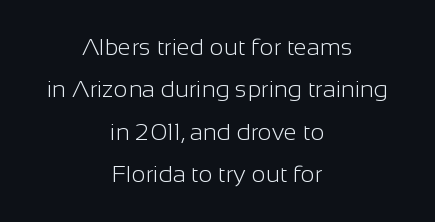
The image shows 24 px text type, upright; set centered, line spacing 1.77x, normal letter spacing, not underlined.
